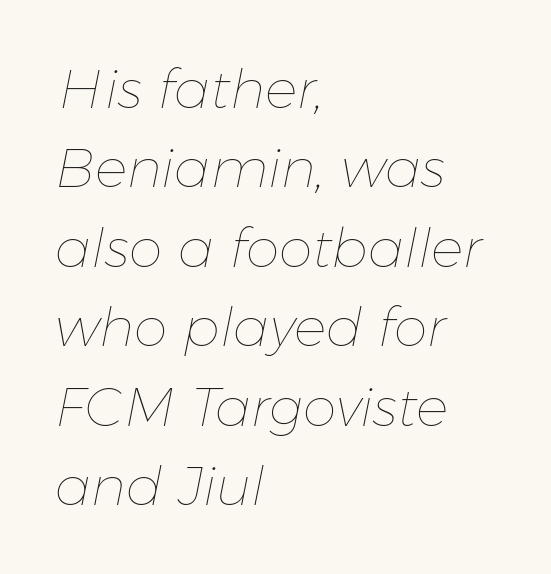
Q: Is the text bold? A: No.
Q: Is the text italic (slanted)? A: Yes, it leans right by about 11 degrees.
Q: Is the text underlined? A: No.
Q: How is the paragraph aligned? A: Left-aligned.
Q: Is the spacing between letters normal or unusually wide? A: Normal.
Q: Is the spacing between lines tight, normal or loose? A: Normal.
Q: Width (condensed, normal, or wide)? A: Normal.
Q: Stroke contrast? A: Low.
Q: x-height? A: Medium.
Q: Monospaced? A: No.
